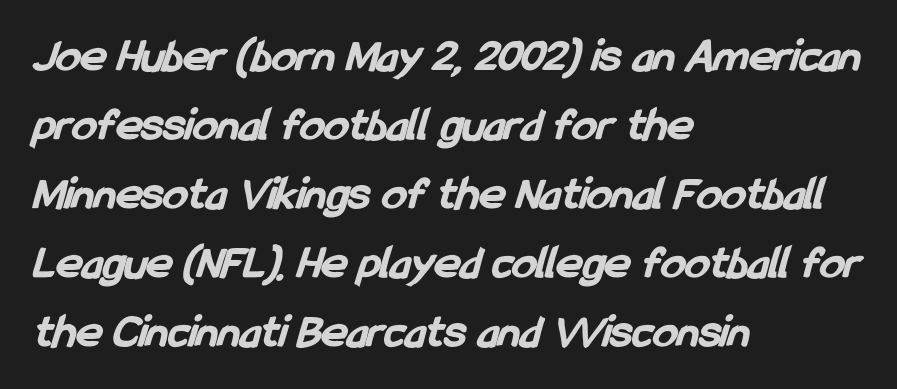
A classic flush-left, rag-right setting is used for this passage. Horizontal bands of white between lines are of average thickness. Set as a true bold cut, around the 700 mark. Do the characters align in a grid? No, the font is proportional. Type style note: lacks serifs.
